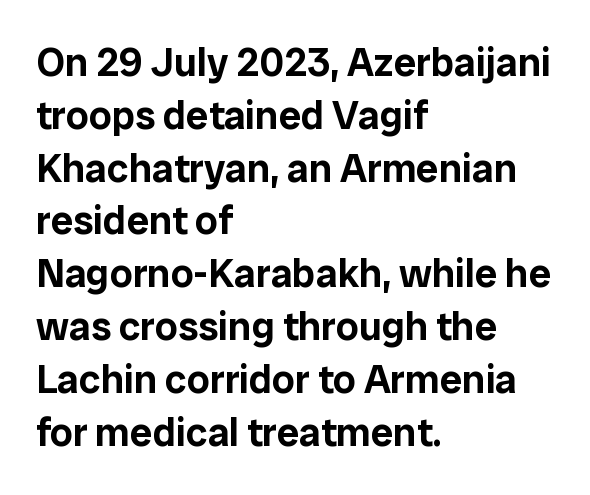
The image shows 40 px sans-serif type, upright; set left-aligned, normal line spacing (1.32x), normal letter spacing, not underlined; low stroke contrast and a medium x-height.
